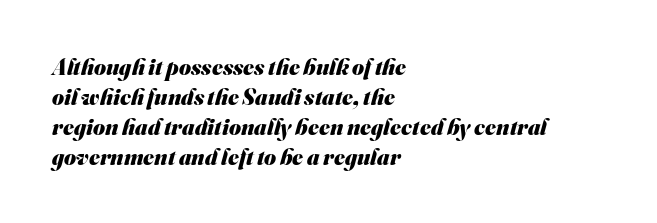
The image shows 23 px bold type; set left-aligned, normal line spacing (1.3x), normal letter spacing, not underlined.
